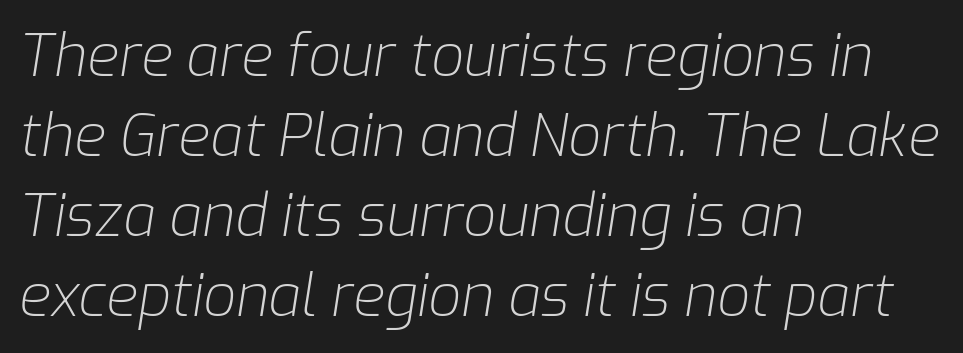
Q: Is the text bold? A: No.
Q: Is the text italic (slanted)? A: Yes, it leans right by about 9 degrees.
Q: Is the text underlined? A: No.
Q: How is the paragraph aligned? A: Left-aligned.
Q: Is the spacing between letters normal or unusually wide? A: Normal.
Q: Is the spacing between lines tight, normal or loose? A: Normal.
Q: Width (condensed, normal, or wide)? A: Normal.
Q: Stroke contrast? A: Low.
Q: x-height? A: Medium.
Q: Monospaced? A: No.
